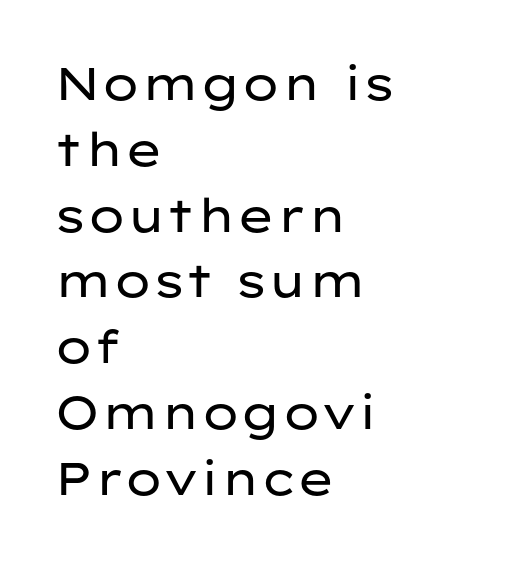
The image shows 46 px regular-weight, wide sans-serif type, upright; set left-aligned, normal line spacing (1.43x), normal letter spacing, not underlined; low stroke contrast and a medium x-height.
